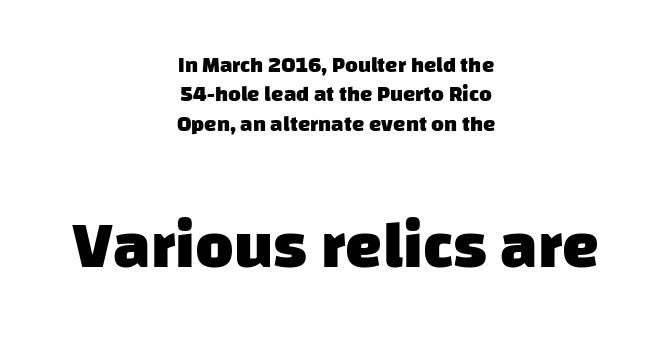
The image shows 66 px heavy sans-serif type; set centered, normal line spacing (1.34x), normal letter spacing, not underlined; the second (bottom) block is 3.0x larger; low stroke contrast and a large x-height.
